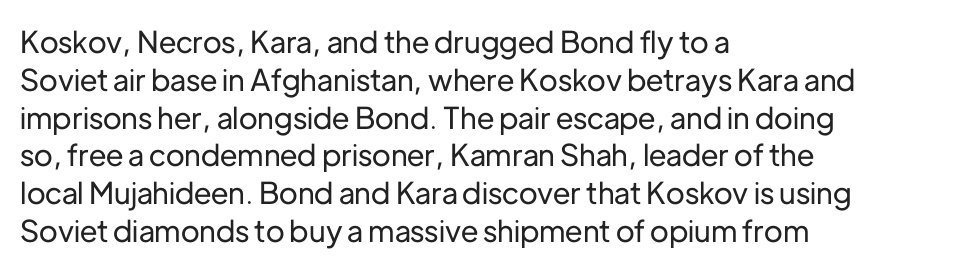
The image shows 30 px sans-serif type, upright; set left-aligned, normal line spacing (1.26x), normal letter spacing, not underlined; low stroke contrast and a medium x-height.
